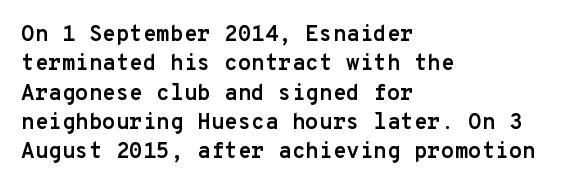
Q: Is the text bold? A: Yes.
Q: Is the text italic (slanted)? A: No, it is upright.
Q: Is the text underlined? A: No.
Q: How is the paragraph aligned? A: Left-aligned.
Q: Is the spacing between letters normal or unusually wide? A: Normal.
Q: Is the spacing between lines tight, normal or loose? A: Normal.
